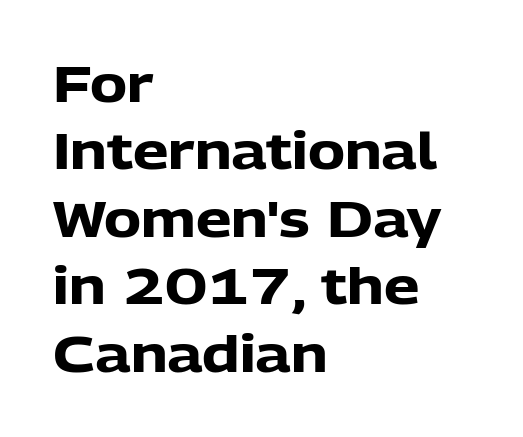
Q: Is the text bold? A: Yes.
Q: Is the text italic (slanted)? A: No, it is upright.
Q: Is the typeface a serif or a sans-serif typeface? A: Sans-serif.
Q: Is the text underlined? A: No.
Q: How is the paragraph aligned? A: Left-aligned.
Q: Is the spacing between letters normal or unusually wide? A: Normal.
Q: Is the spacing between lines tight, normal or loose? A: Normal.
Q: Width (condensed, normal, or wide)? A: Normal.
Q: Stroke contrast? A: Low.
Q: x-height? A: Medium.
Q: Monospaced? A: No.
